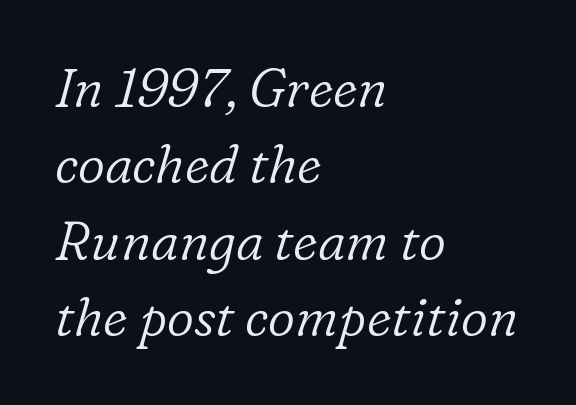
Italic: yes, the glyphs are oblique. Leading matches the norm, producing a regular column. The font family rendered here belongs to the serif group. No extra tracking has been applied to these lines.
